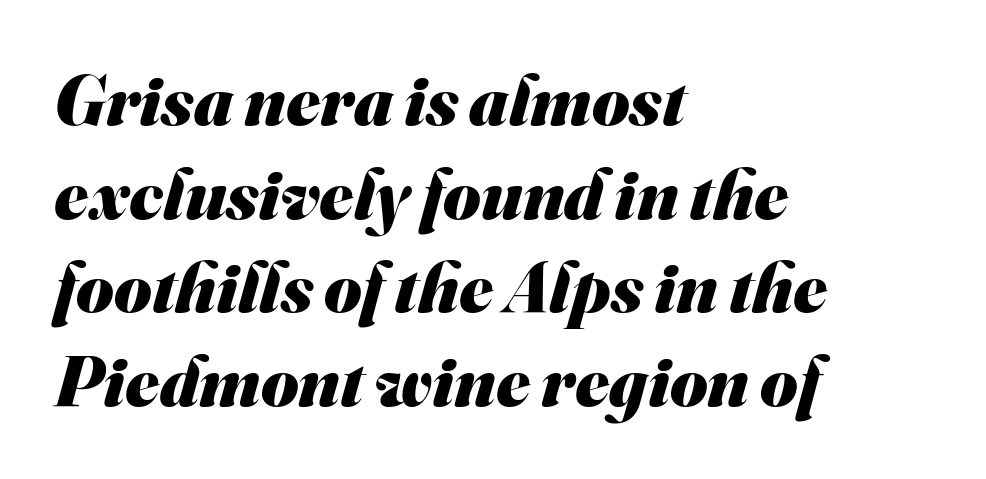
Q: Is the text bold? A: Yes.
Q: Is the typeface a serif or a sans-serif typeface? A: Sans-serif.
Q: Is the text underlined? A: No.
Q: How is the paragraph aligned? A: Left-aligned.
Q: Is the spacing between letters normal or unusually wide? A: Normal.
Q: Is the spacing between lines tight, normal or loose? A: Normal.
Q: Width (condensed, normal, or wide)? A: Normal.
Q: Stroke contrast? A: Medium.
Q: x-height? A: Small.
Q: Monospaced? A: No.
